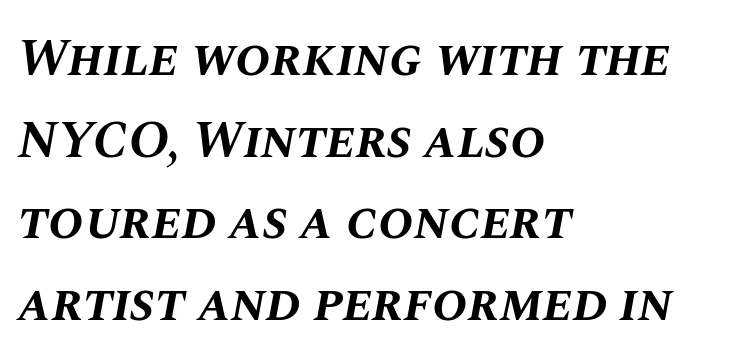
The image shows 53 px bold type, italic (leaning right); set left-aligned, normal line spacing (1.54x), normal letter spacing, not underlined; medium stroke contrast and a large x-height.
